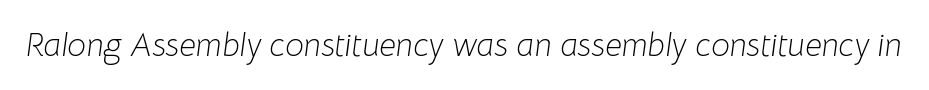
Standard letterfit; no display-style spreading of the glyphs. Spacing verdict: proportional, widths tailored to each character. Compared with ordinary roman type, these characters are visibly tilted. No extra ink here — the face is not bold. A bare baseline throughout the passage.
